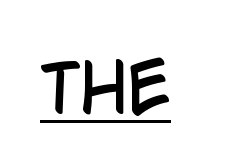
{"serif": "no", "italic": "no", "width": "condensed", "stroke_contrast": "low", "x_height": "large", "monospaced": "no", "underline": "yes", "letter_spacing": "normal", "letter_spacing_em": 0.0, "glyph_px": 64}
